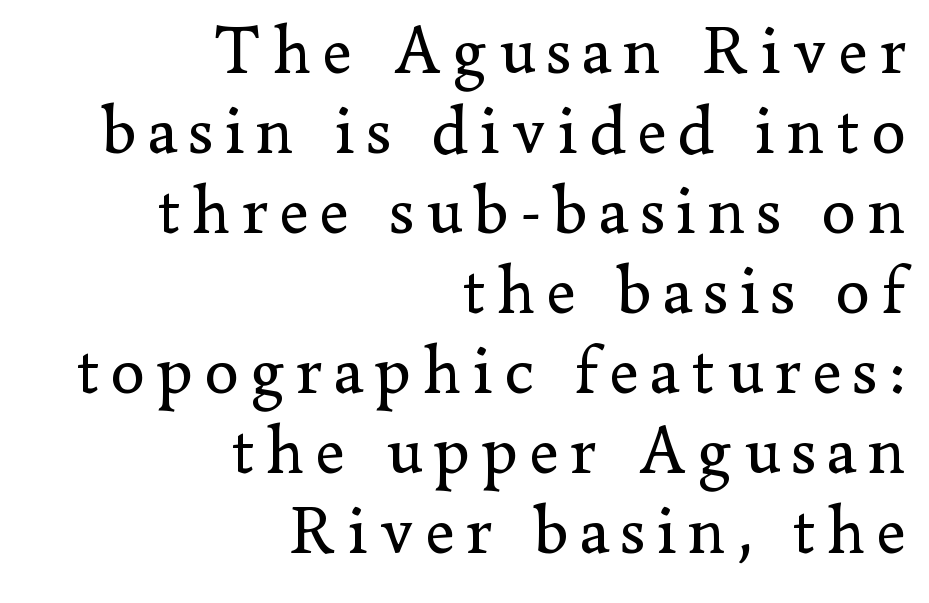
This sample has the flowing, uneven cadence of proportional lettering. You can tell from the footed stems that serif type was used. The glyphs are unaccompanied by any horizontal stroke below them. This reads as an unemphasized weight, regular at the heaviest. Is the block centered? No — it sits flush against the right margin.
